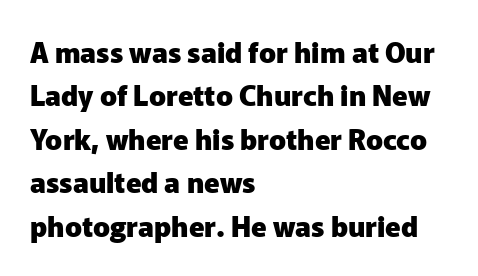
Check the space under the baseline: it is left empty. This sample uses a sans-serif face. Posture: vertical. A typesetter would call this proportional, since set widths differ per character. The ragged edge is on the right, which tells us the setting is flush left.
